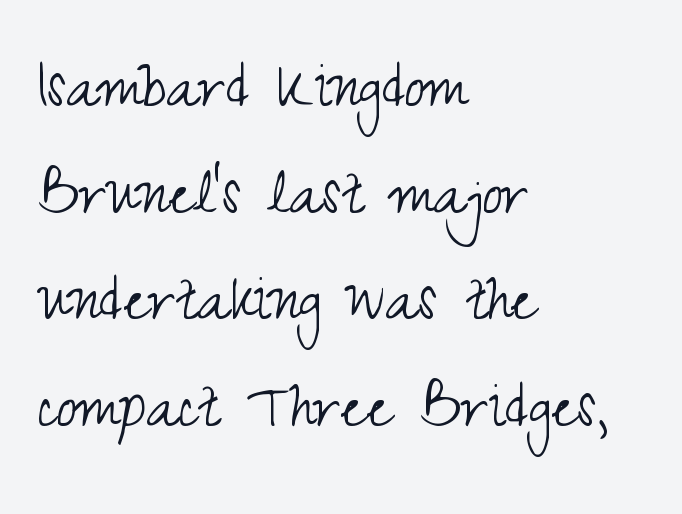
Casual observation: everything's shoved over to the left. This sample keeps an unexceptional amount of space between lines. Is the type heavy? It reads as light-to-regular instead. A bare baseline throughout the passage. The letters stand straight up with perfectly vertical stems. Characters follow at the spacing the type designer built in.
